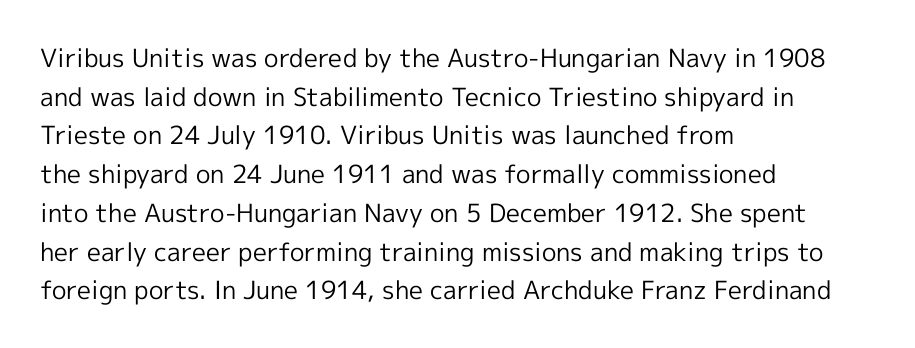
Notice how descenders clear the ascenders below comfortably — that's standard leading. Posture: vertical. Letter spacing: default. This rendering uses left alignment, leaving the right contour irregular.
